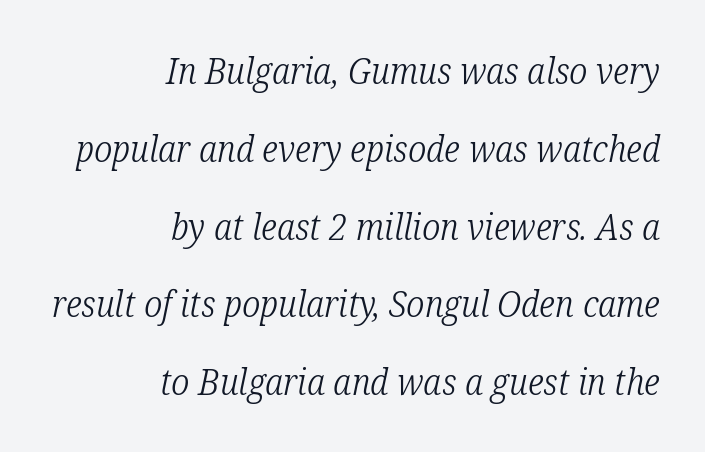
Q: Is the text bold? A: No.
Q: Is the text italic (slanted)? A: Yes, it leans right by about 12 degrees.
Q: Is the typeface a serif or a sans-serif typeface? A: Serif.
Q: Is the text underlined? A: No.
Q: How is the paragraph aligned? A: Right-aligned.
Q: Is the spacing between letters normal or unusually wide? A: Normal.
Q: Is the spacing between lines tight, normal or loose? A: Loose.
Q: Width (condensed, normal, or wide)? A: Condensed.
Q: Stroke contrast? A: Low.
Q: x-height? A: Medium.
Q: Monospaced? A: No.
